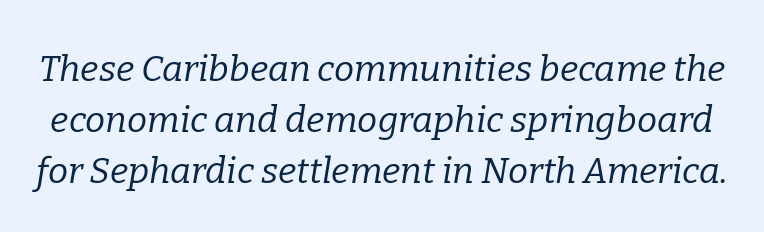
The face used here is seriffed, in the tradition of book romans. Underlining? Definitely not there. A light-to-regular cut is what we see here. The typography opts for an oblique posture over an upright one. Whoever set this chose a conventional vertical rhythm.
